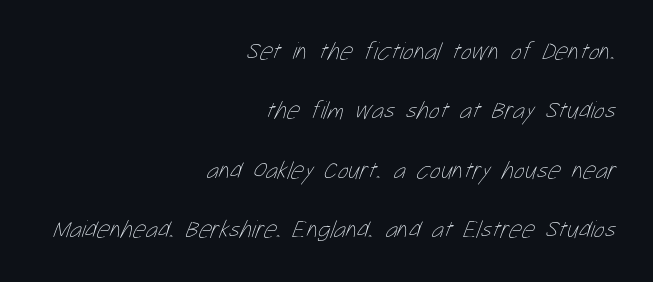
Q: Is the text bold? A: No.
Q: Is the text underlined? A: No.
Q: How is the paragraph aligned? A: Right-aligned.
Q: Is the spacing between letters normal or unusually wide? A: Normal.
Q: Is the spacing between lines tight, normal or loose? A: Loose.
